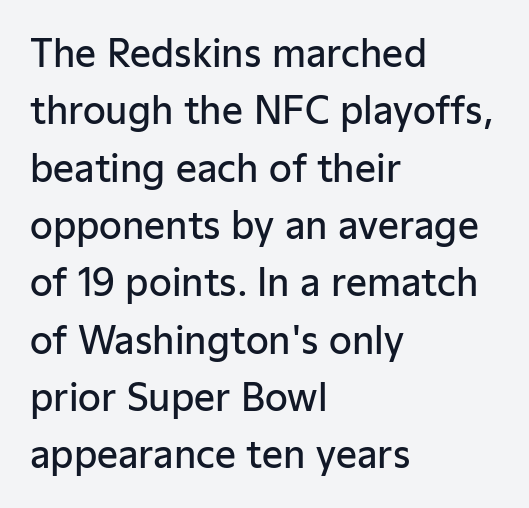
Q: Is the text bold? A: Semi-bold.
Q: Is the text italic (slanted)? A: No, it is upright.
Q: Is the typeface a serif or a sans-serif typeface? A: Sans-serif.
Q: Is the text underlined? A: No.
Q: How is the paragraph aligned? A: Left-aligned.
Q: Is the spacing between letters normal or unusually wide? A: Normal.
Q: Is the spacing between lines tight, normal or loose? A: Normal.
Q: Width (condensed, normal, or wide)? A: Normal.
Q: Stroke contrast? A: Low.
Q: x-height? A: Medium.
Q: Monospaced? A: No.
